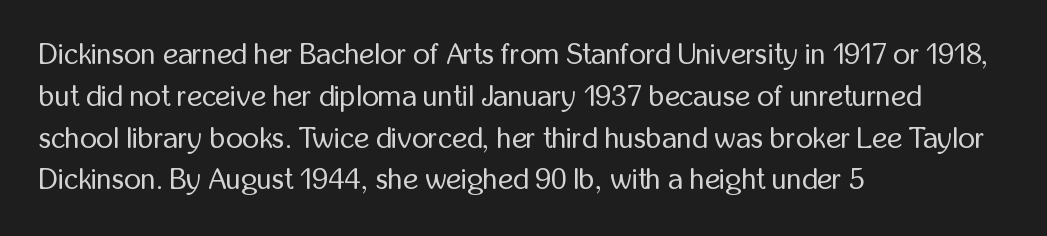
The image shows 29 px regular-weight, condensed sans-serif type, upright; set left-aligned, normal line spacing (1.44x), normal letter spacing, not underlined; low stroke contrast and a medium x-height.
